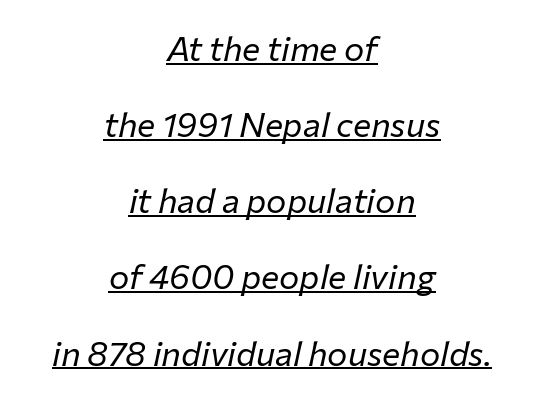
Q: Is the text bold? A: No.
Q: Is the text italic (slanted)? A: Yes, it leans right by about 12 degrees.
Q: Is the text underlined? A: Yes.
Q: How is the paragraph aligned? A: Centered.
Q: Is the spacing between letters normal or unusually wide? A: Normal.
Q: Is the spacing between lines tight, normal or loose? A: Loose.
Q: Width (condensed, normal, or wide)? A: Normal.
Q: Stroke contrast? A: Low.
Q: x-height? A: Medium.
Q: Monospaced? A: No.
